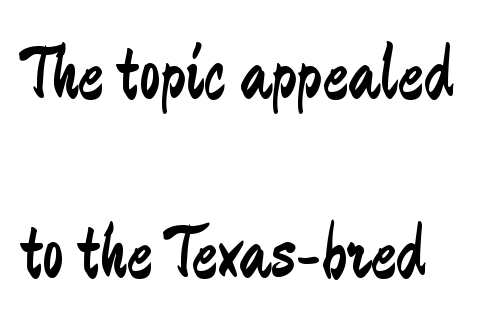
Check where the strokes stop: nothing finishes them off — pure sans. Rows of type keep a wide berth in the vertical direction. Here the designer chose a conventional face with non-uniform glyph widths. Rule under the text: the space is simply empty. Spacing between characters is what you'd get straight out of the box.
